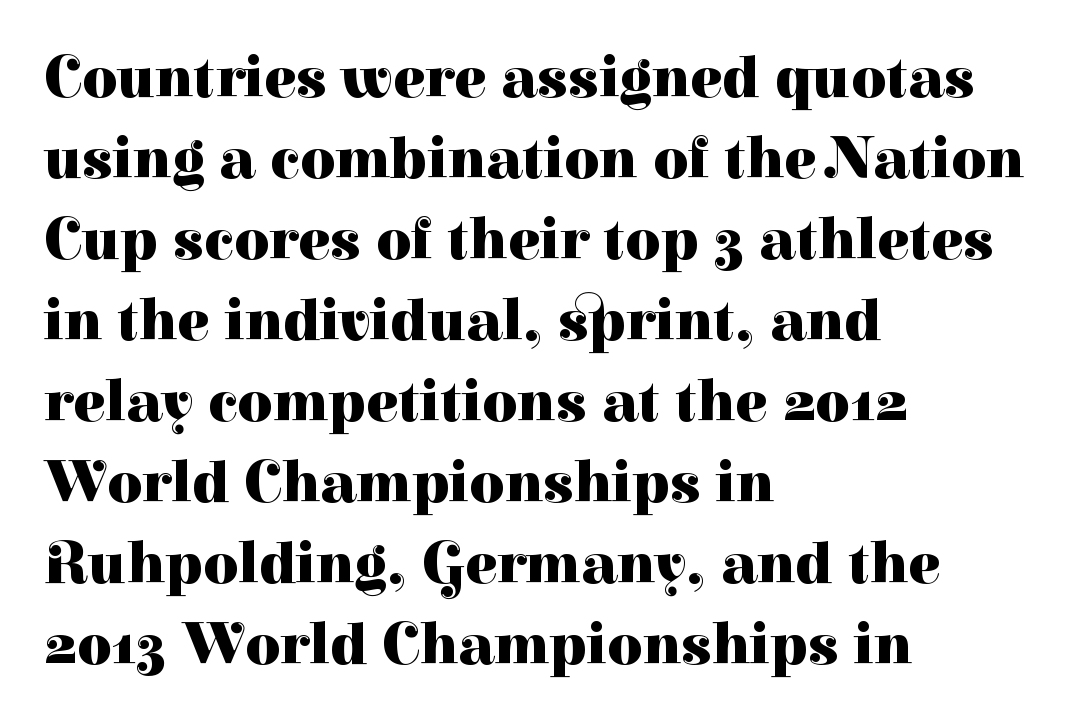
The image shows 60 px heavy serif type, upright; set left-aligned, normal line spacing (1.35x), normal letter spacing, not underlined; high stroke contrast and a medium x-height.
